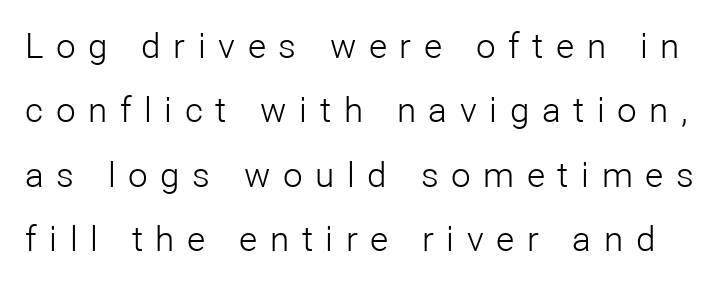
{"serif": "no", "italic": "no", "bold": "no", "weight": "light", "width": "normal", "stroke_contrast": "low", "x_height": "medium", "monospaced": "no", "underline": "no", "line_spacing_ratio": 1.84, "letter_spacing": "wide", "letter_spacing_em": 0.36, "glyph_px": 35}
